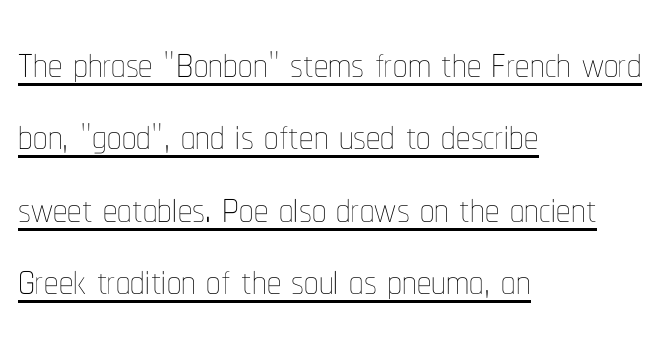
Q: Is the text bold? A: No.
Q: Is the text italic (slanted)? A: No, it is upright.
Q: Is the text underlined? A: Yes.
Q: How is the paragraph aligned? A: Left-aligned.
Q: Is the spacing between letters normal or unusually wide? A: Normal.
Q: Is the spacing between lines tight, normal or loose? A: Normal.
Q: Width (condensed, normal, or wide)? A: Condensed.
Q: Stroke contrast? A: Low.
Q: x-height? A: Medium.
Q: Monospaced? A: No.
